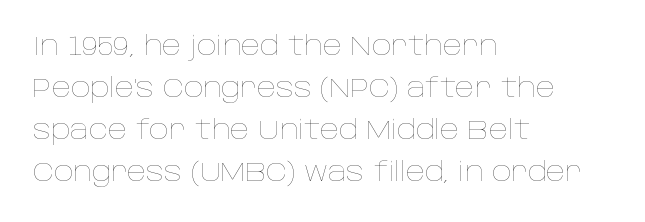
{"italic": "no", "bold": "no", "underline": "no", "align": "left", "line_spacing": "normal", "line_spacing_ratio": 1.56, "letter_spacing": "normal", "letter_spacing_em": 0.0, "glyph_px": 27}
